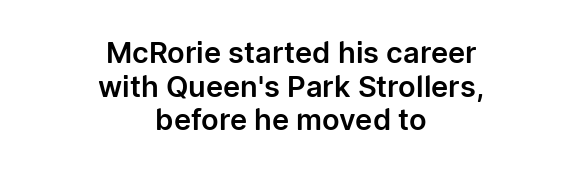
{"serif": "no", "italic": "no", "width": "normal", "stroke_contrast": "low", "x_height": "medium", "monospaced": "no", "underline": "no", "align": "center", "line_spacing_ratio": 1.16, "letter_spacing": "normal", "letter_spacing_em": 0.0, "glyph_px": 29}
